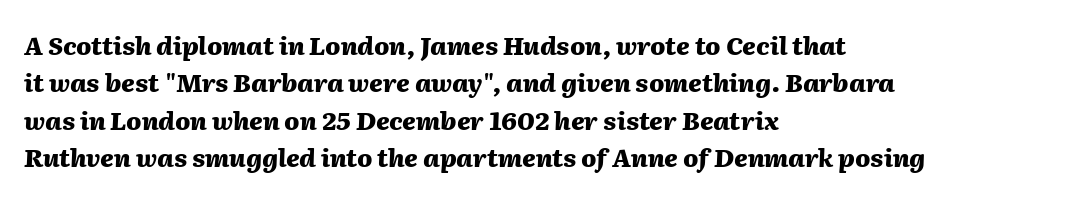
Summary of vertical rhythm: regular, with standard interline spacing. The typesetting leans heavy: a genuine bold. The type is set solid horizontally, with unmodified tracking. Decoration check: the copy has no underline. Is the block centered? No — it sits flush against the left margin. An italicized treatment has been applied to the whole sample.
